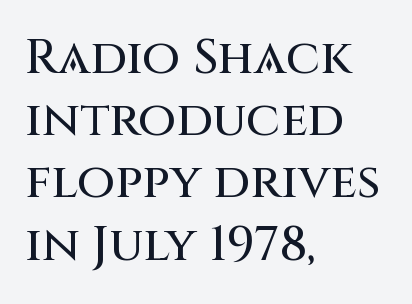
{"serif": "no", "italic": "no", "width": "normal", "stroke_contrast": "medium", "x_height": "large", "monospaced": "no", "underline": "no", "align": "left", "line_spacing": "normal", "line_spacing_ratio": 1.27, "letter_spacing": "normal", "letter_spacing_em": 0.0, "glyph_px": 49}
